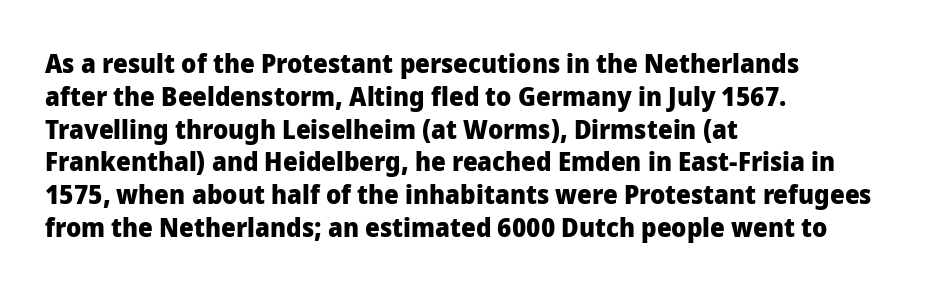
Q: Is the text bold? A: Yes.
Q: Is the text italic (slanted)? A: No, it is upright.
Q: Is the text underlined? A: No.
Q: How is the paragraph aligned? A: Left-aligned.
Q: Is the spacing between letters normal or unusually wide? A: Normal.
Q: Is the spacing between lines tight, normal or loose? A: Normal.
